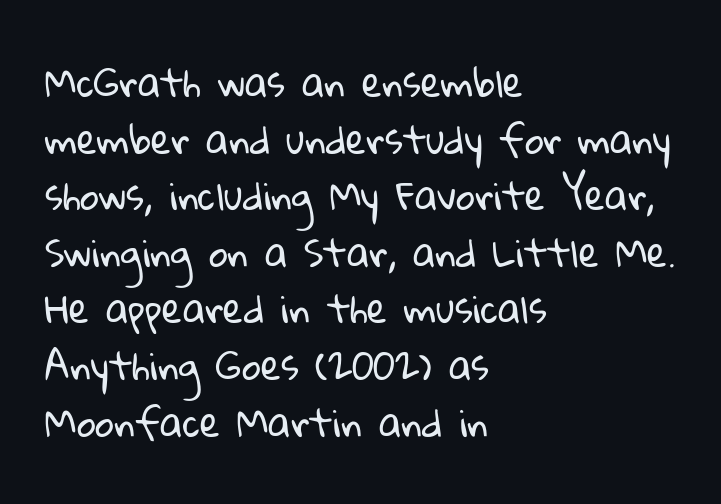
The strokes carry an ordinary text weight at most. The paragraph shown leans on its left margin. How would I describe the line gaps? Plain and ordinary. Only glyphs here, with clear space below each row. Short note: letters normally spaced.
